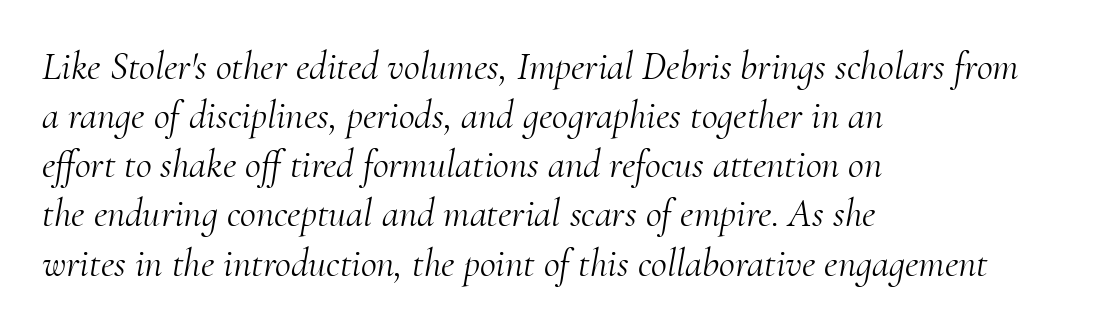
The letterforms sit at book weight or below. Descender tails drop into unmarked territory. The tracking reads as untouched default to a designer's eye. Regarding serifs, this sample has them.
